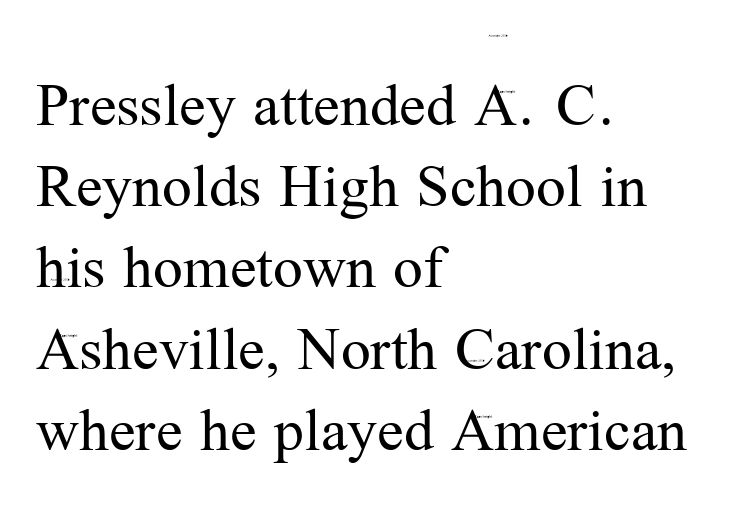
{"serif": "yes", "italic": "no", "bold": "no", "weight": "regular", "width": "normal", "stroke_contrast": "medium", "x_height": "medium", "monospaced": "no", "underline": "no", "align": "left", "line_spacing_ratio": 1.23, "letter_spacing": "normal", "letter_spacing_em": 0.0, "glyph_px": 66}
